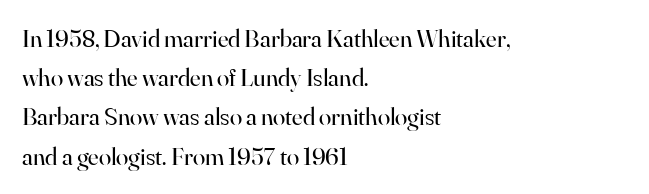
Q: Is the text bold? A: No.
Q: Is the text italic (slanted)? A: No, it is upright.
Q: Is the text underlined? A: No.
Q: How is the paragraph aligned? A: Left-aligned.
Q: Is the spacing between letters normal or unusually wide? A: Normal.
Q: Is the spacing between lines tight, normal or loose? A: Normal.
